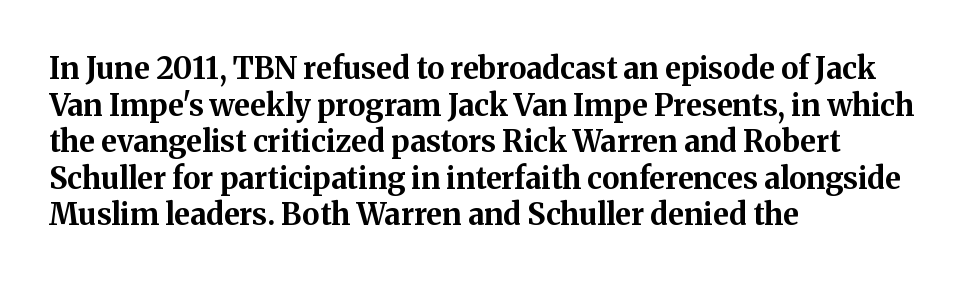
The image shows 30 px bold serif type, upright; set left-aligned, line spacing 1.22x, normal letter spacing, not underlined; medium stroke contrast and a medium x-height.
